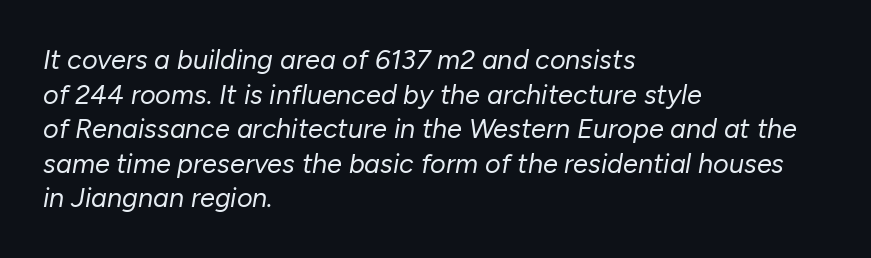
The rag falls on the right side of this text block. Compared with ordinary roman type, these characters are visibly tilted. Nobody drew a line under any word here. Letter spacing: default.
